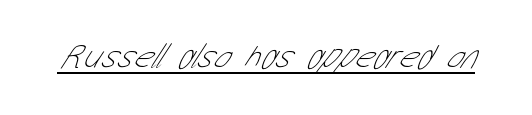
The image shows 35 px thin, condensed sans-serif type; set normal letter spacing, underlined; low stroke contrast and a medium x-height.
